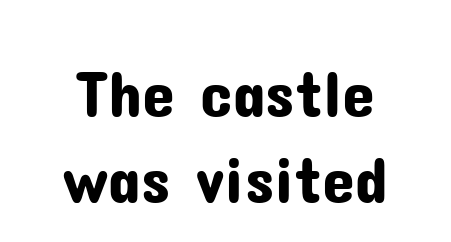
The image shows 66 px sans-serif type, upright; set normal line spacing (1.3x), normal letter spacing, not underlined; low stroke contrast and a medium x-height.
